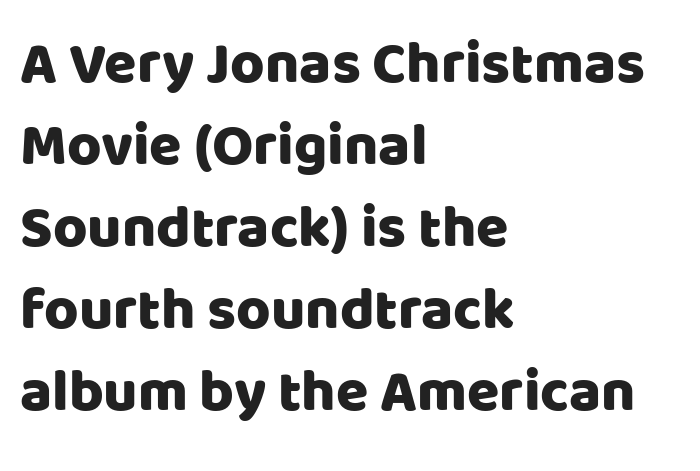
The image shows 59 px sans-serif type, upright; set left-aligned, normal line spacing (1.39x), normal letter spacing, not underlined; low stroke contrast and a large x-height.
